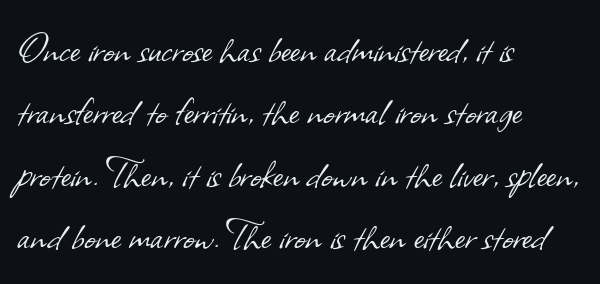
The image shows 48 px light sans-serif type; set left-aligned, normal line spacing (1.3x), normal letter spacing, not underlined; low stroke contrast and a small x-height.
